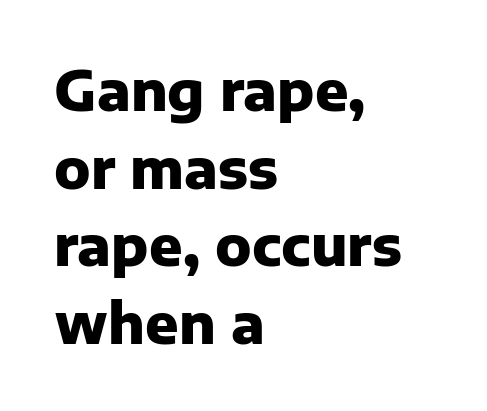
Q: Is the text bold? A: Yes.
Q: Is the text italic (slanted)? A: No, it is upright.
Q: Is the typeface a serif or a sans-serif typeface? A: Sans-serif.
Q: Is the text underlined? A: No.
Q: How is the paragraph aligned? A: Left-aligned.
Q: Is the spacing between letters normal or unusually wide? A: Normal.
Q: Is the spacing between lines tight, normal or loose? A: Normal.
Q: Width (condensed, normal, or wide)? A: Normal.
Q: Stroke contrast? A: Low.
Q: x-height? A: Medium.
Q: Monospaced? A: No.
